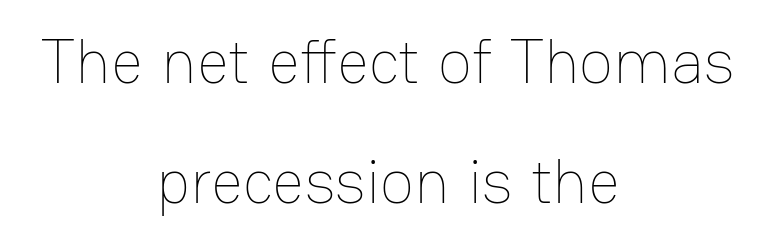
The image shows 63 px thin type, upright; set centered, loose line spacing (1.91x), normal letter spacing, not underlined; low stroke contrast and a medium x-height.
